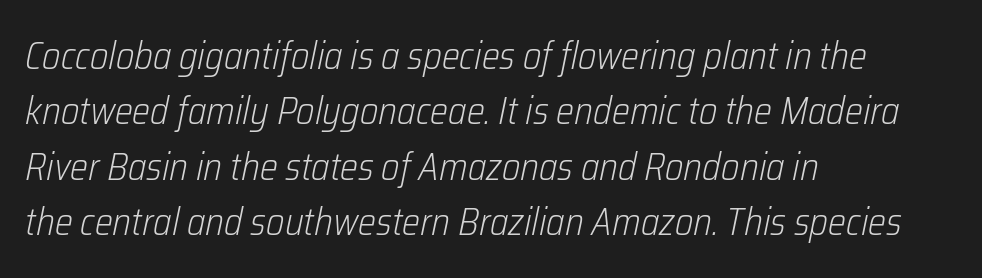
Q: Is the text bold? A: No.
Q: Is the text italic (slanted)? A: Yes, it leans right by about 12 degrees.
Q: Is the text underlined? A: No.
Q: How is the paragraph aligned? A: Left-aligned.
Q: Is the spacing between letters normal or unusually wide? A: Normal.
Q: Is the spacing between lines tight, normal or loose? A: Normal.
Q: Width (condensed, normal, or wide)? A: Condensed.
Q: Stroke contrast? A: Low.
Q: x-height? A: Medium.
Q: Monospaced? A: No.
